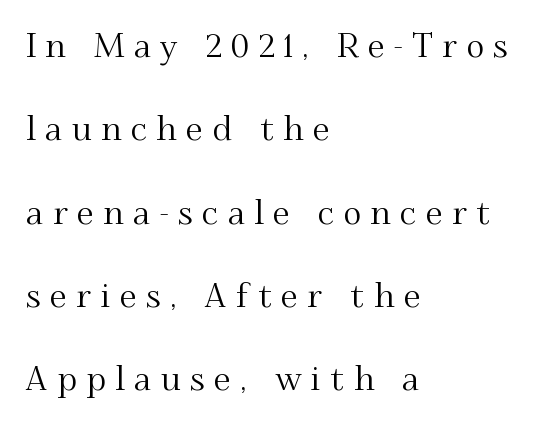
{"serif": "yes", "italic": "no", "width": "normal", "stroke_contrast": "medium", "x_height": "small", "monospaced": "no", "underline": "no", "align": "left", "line_spacing": "loose", "line_spacing_ratio": 2.45, "letter_spacing": "wide", "letter_spacing_em": 0.28, "glyph_px": 34}
